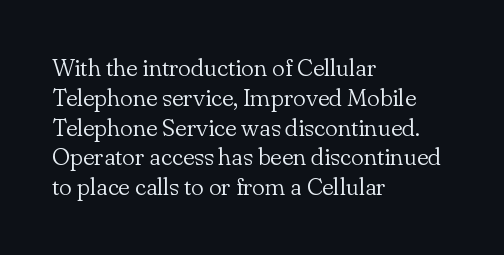
{"italic": "no", "bold": "no", "underline": "no", "align": "left", "line_spacing_ratio": 1.24, "letter_spacing": "normal", "letter_spacing_em": 0.0, "glyph_px": 24}
